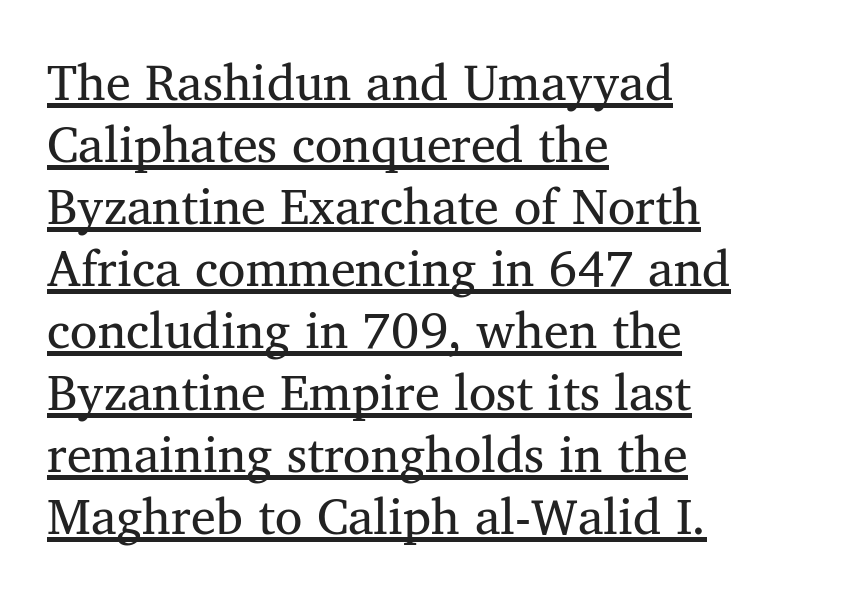
{"serif": "yes", "italic": "no", "width": "normal", "stroke_contrast": "medium", "x_height": "medium", "monospaced": "no", "underline": "yes", "align": "left", "line_spacing_ratio": 1.24, "letter_spacing": "normal", "letter_spacing_em": 0.0, "glyph_px": 50}
